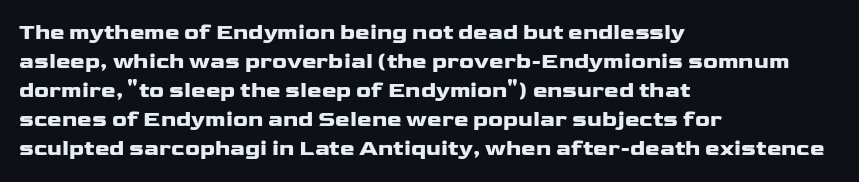
I'd describe the lettering as bold — thick and assertive. Line starts are locked; line ends wander. Nope, not italic — everything's standing straight. Only glyphs here, with clear space below each row.
